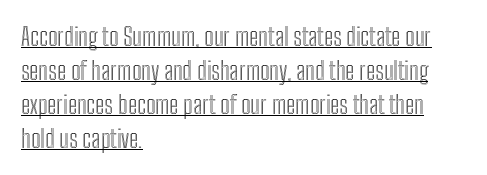
The image shows 25 px text type, upright; set left-aligned, normal line spacing (1.36x), normal letter spacing, underlined.
